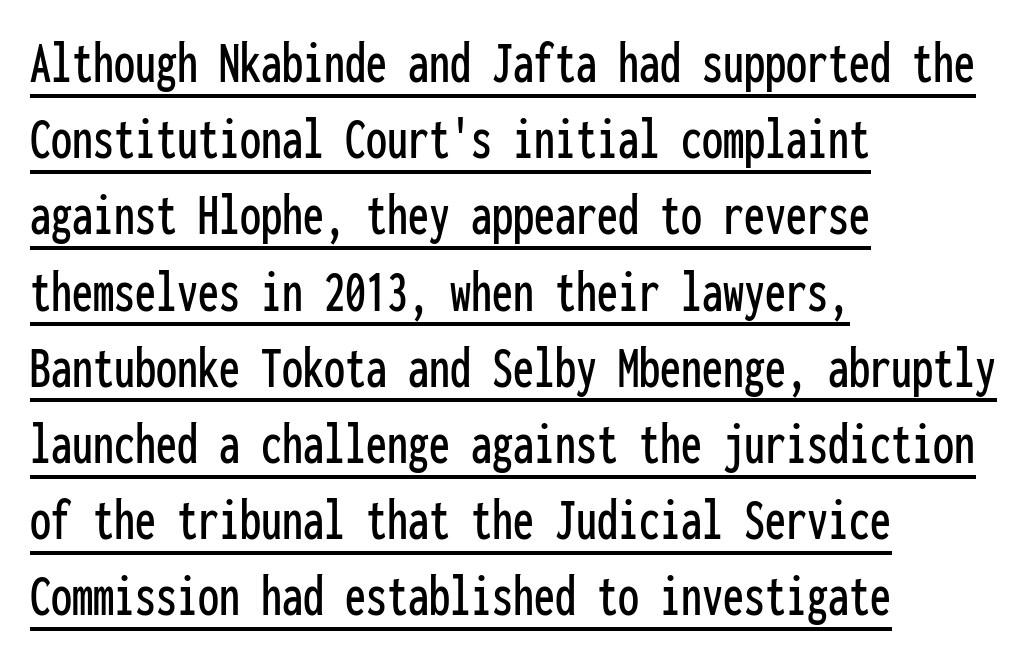
{"serif": "no", "italic": "no", "width": "condensed", "stroke_contrast": "low", "x_height": "medium", "monospaced": "yes", "underline": "yes", "align": "left", "line_spacing": "normal", "line_spacing_ratio": 1.27, "letter_spacing": "normal", "letter_spacing_em": 0.0, "glyph_px": 60}
